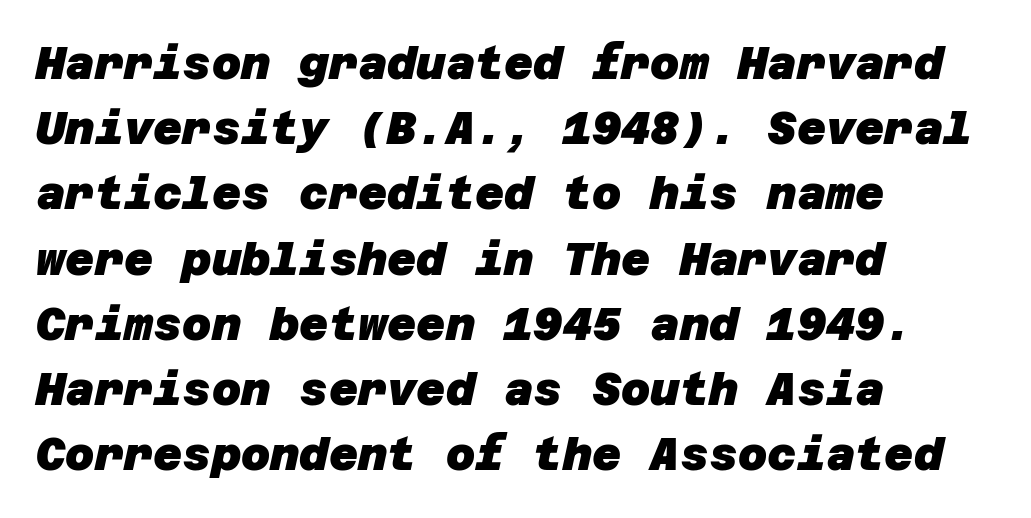
Q: Is the text bold? A: Yes.
Q: Is the typeface a serif or a sans-serif typeface? A: Sans-serif.
Q: Is the text underlined? A: No.
Q: How is the paragraph aligned? A: Left-aligned.
Q: Is the spacing between letters normal or unusually wide? A: Normal.
Q: Is the spacing between lines tight, normal or loose? A: Normal.
Q: Width (condensed, normal, or wide)? A: Normal.
Q: Stroke contrast? A: Low.
Q: x-height? A: Large.
